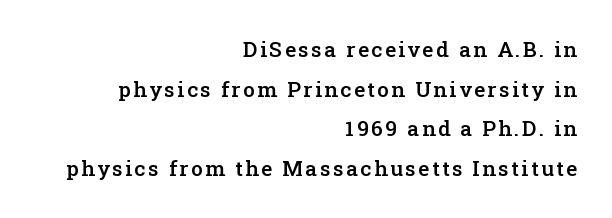
The image shows 21 px text type, upright; set right-aligned, line spacing 1.89x, not underlined.
